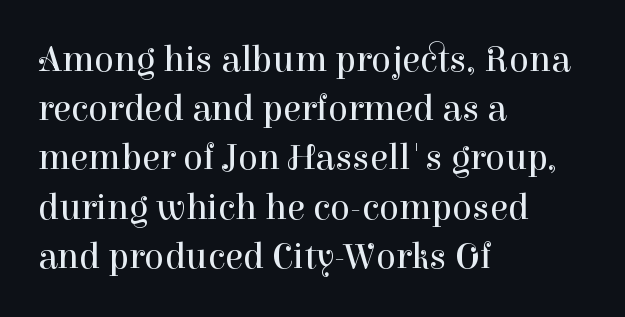
Letter spacing: default. Small tapered or slab feet sit at the stroke ends, so this counts as serif. The letters look calm and open, with moderate or lighter stems. Is this a fixed-width face? No — the glyphs have proportional, varying widths. The rows are spaced the way most documents space them. Leftover space on each line is placed entirely after the last word.
